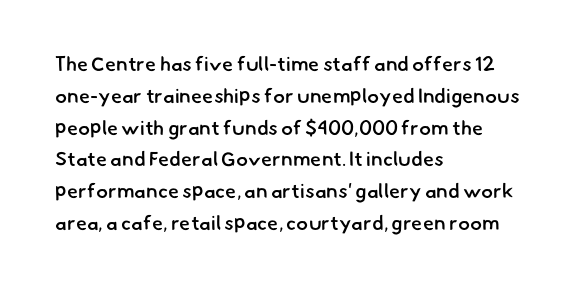
The rendering keeps characters at their native spacing. How heavy is the stroke? Medium-heavy — a semibold, shy of bold. Whoever set this chose a conventional vertical rhythm. A classic flush-left, rag-right setting is used for this passage.
